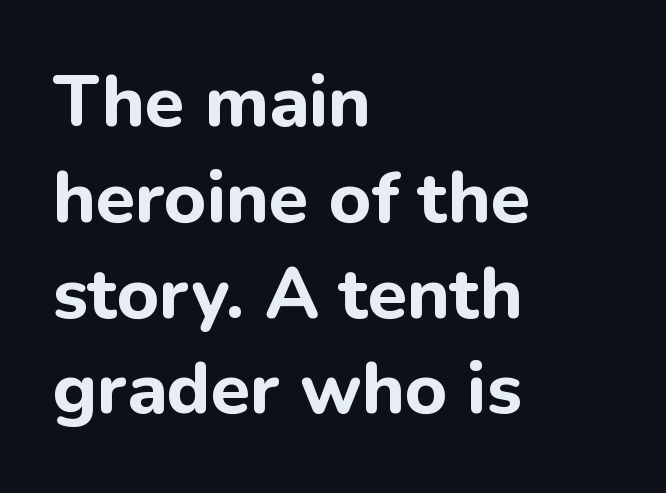
The image shows 72 px bold sans-serif type, upright; set left-aligned, normal line spacing (1.33x), normal letter spacing, not underlined; low stroke contrast and a medium x-height.
